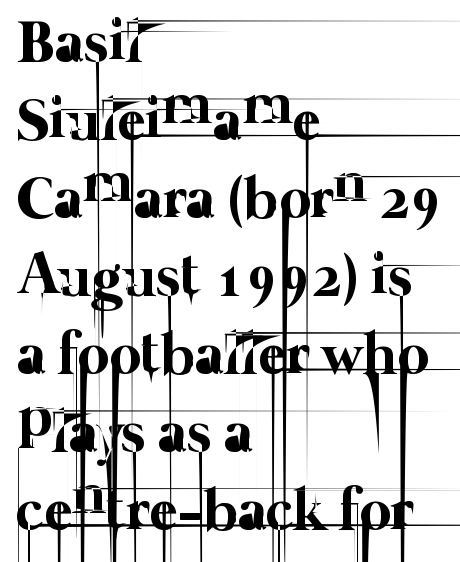
If you measured baseline to baseline, you'd find a middling distance. The face used here is rendered with its standard letterfit. Line starts are locked; line ends wander. The words here are not underlined. Heft: none added — not bold. Think of a printed novel: that variable character pitch is what you see here.
